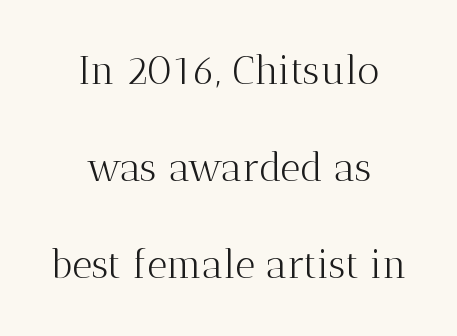
Every row of glyphs is offset so its center matches the block's center. The strokes carry an ordinary text weight at most. I'd call this a serif setting — the letters wear small feet. Designer's note — italics off, roman on.
